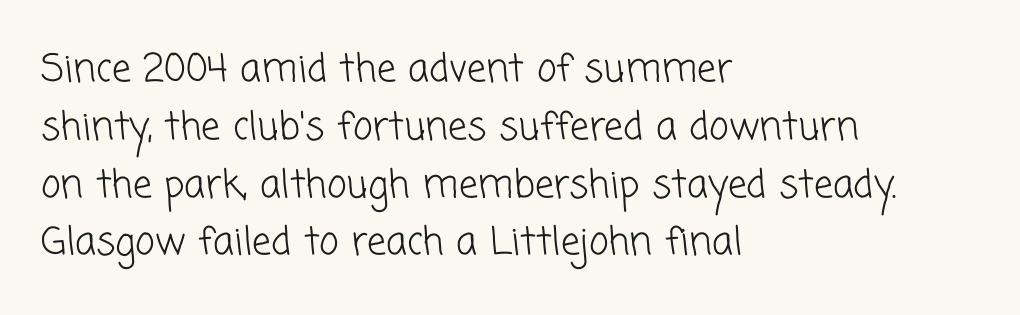
The image shows 38 px light sans-serif type; set left-aligned, normal line spacing (1.52x), normal letter spacing, not underlined; low stroke contrast and a medium x-height.
